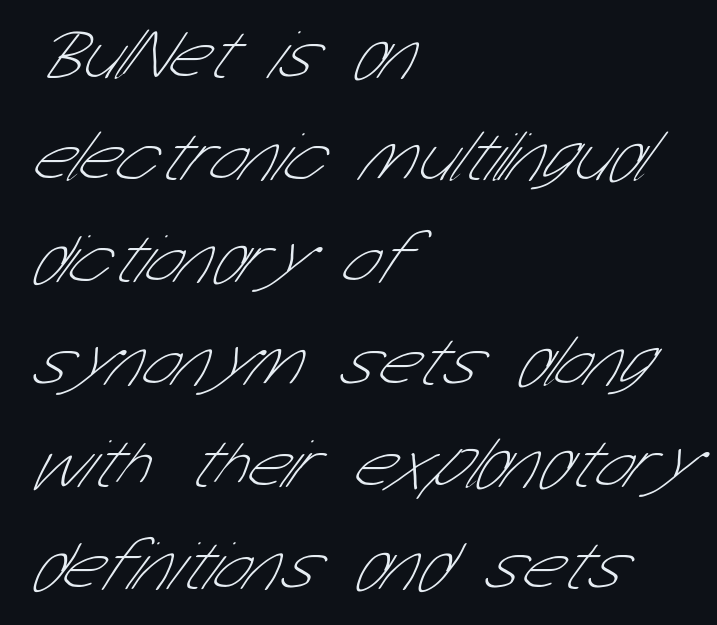
The image shows 70 px thin, condensed sans-serif type; set left-aligned, normal line spacing (1.46x), normal letter spacing, not underlined; low stroke contrast and a medium x-height.
